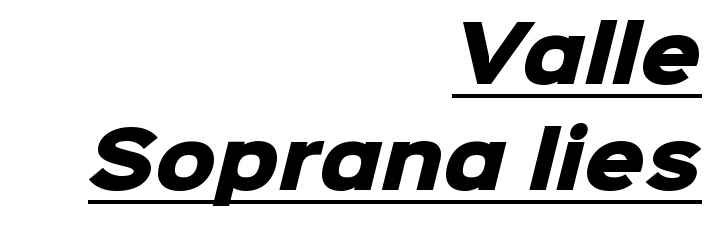
Underlined type. Do the characters align in a grid? No, the font is proportional. Typographically, this falls in the sans-serif category. No extra tracking has been applied to these lines. The strokes are fattened all the way to bold. Every row of glyphs terminates at an identical x-position on the right.
